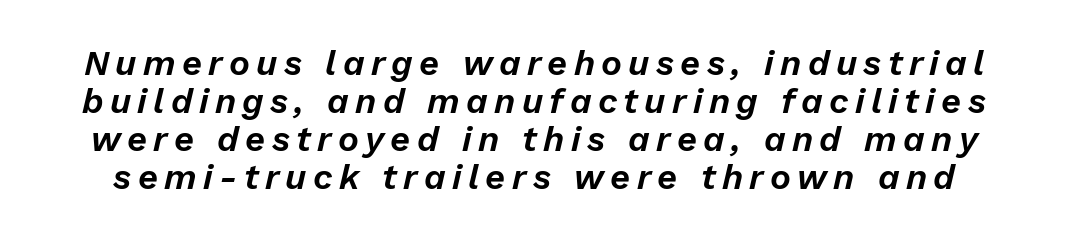
{"italic": "yes", "lean": "right", "slant_degrees": 13, "width": "normal", "stroke_contrast": "low", "x_height": "medium", "monospaced": "no", "underline": "no", "line_spacing": "tight", "line_spacing_ratio": 1.09, "glyph_px": 35}
